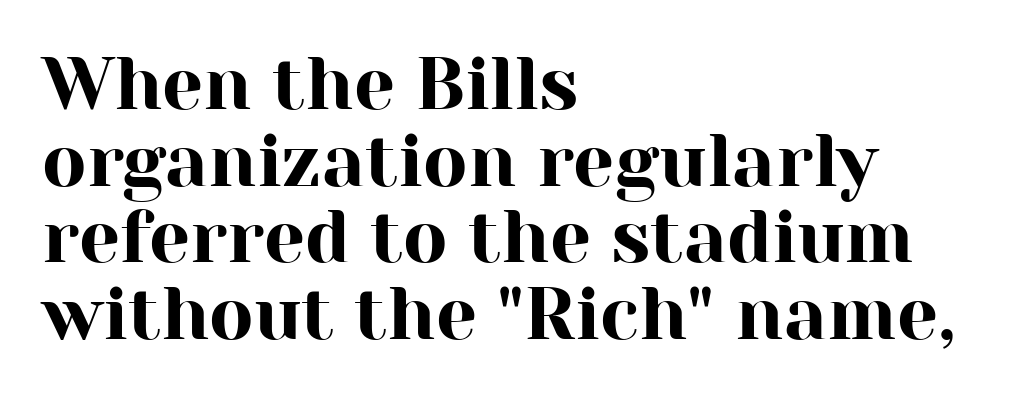
{"serif": "yes", "italic": "no", "width": "normal", "stroke_contrast": "high", "x_height": "medium", "monospaced": "no", "underline": "no", "align": "left", "line_spacing": "tight", "line_spacing_ratio": 1.05, "letter_spacing": "normal", "letter_spacing_em": 0.0, "glyph_px": 73}
